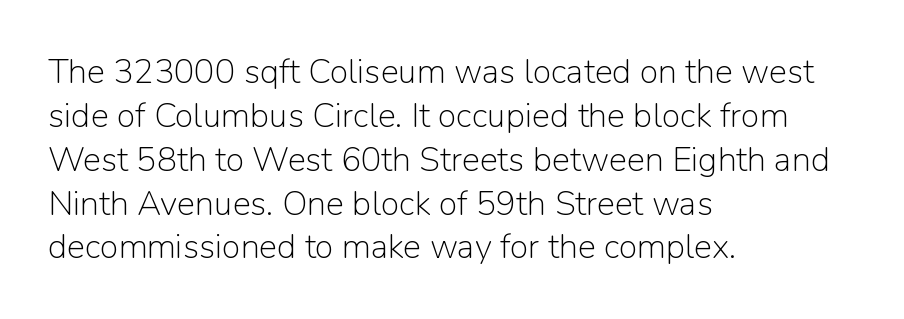
There is no visible air inserted between adjacent glyphs. Posture: upright roman. A typesetter would call this leading conventional body-copy spacing. These lines stack with their left ends in a neat column. A quiet, ordinary-to-light weight characterises the typeface. Letterform terminals end flat and unadorned throughout the passage.
